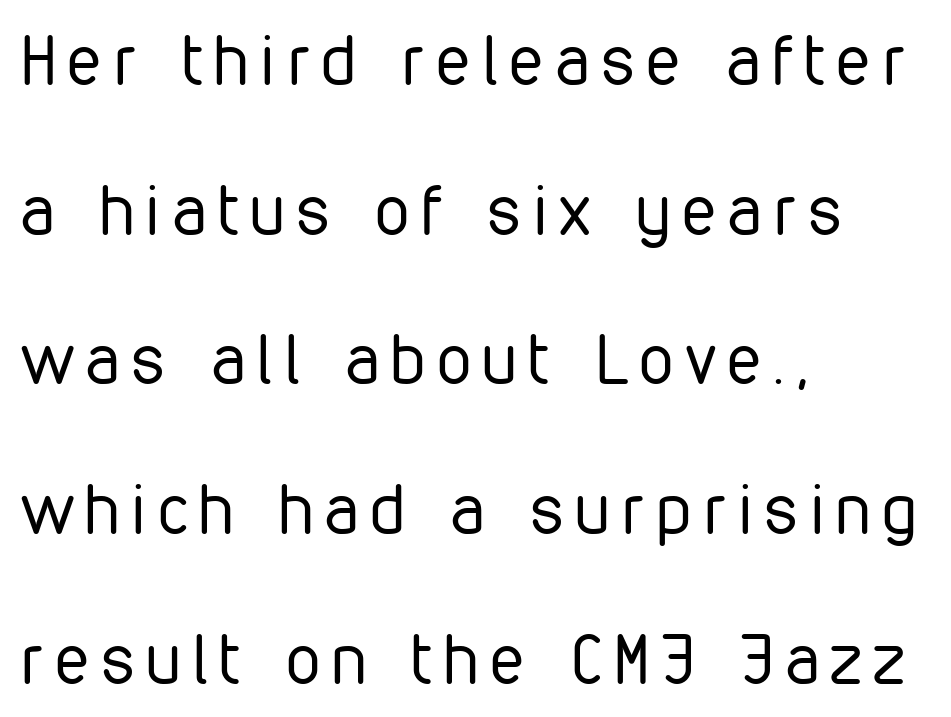
{"serif": "no", "italic": "no", "bold": "no", "weight": "regular", "width": "condensed", "stroke_contrast": "low", "x_height": "medium", "monospaced": "no", "underline": "no", "align": "left", "line_spacing": "loose", "line_spacing_ratio": 2.17, "glyph_px": 69}
